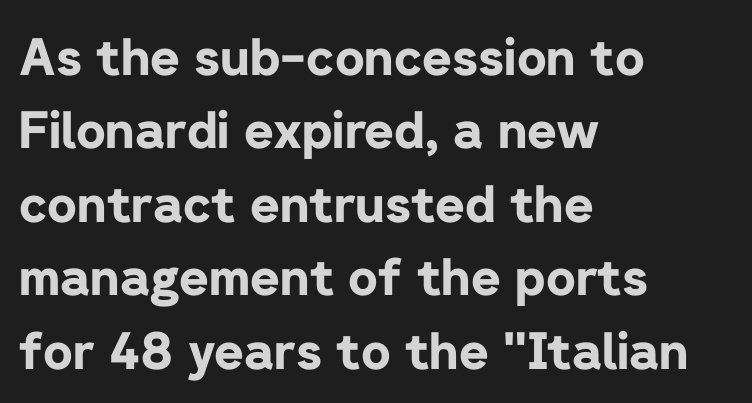
Character widths vary here, with narrow letters taking less room than wide ones. This rendering leaves character spacing at its baseline value. The text was rendered using a sans face with plain stroke endings. The text block is weighted toward the left margin, trailing off unevenly rightward.
